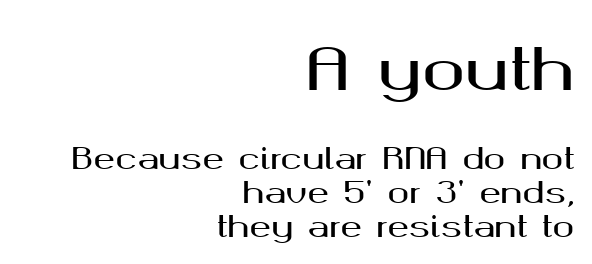
Q: Is the text italic (slanted)? A: No, it is upright.
Q: Is the typeface a serif or a sans-serif typeface? A: Sans-serif.
Q: Is the text underlined? A: No.
Q: How is the paragraph aligned? A: Right-aligned.
Q: Is the spacing between letters normal or unusually wide? A: Normal.
Q: Which block of text is set in a larger size, the first (top) or the second (bottom)? A: The first (top) one.
Q: Width (condensed, normal, or wide)? A: Wide.
Q: Stroke contrast? A: Medium.
Q: x-height? A: Medium.
Q: Monospaced? A: No.
